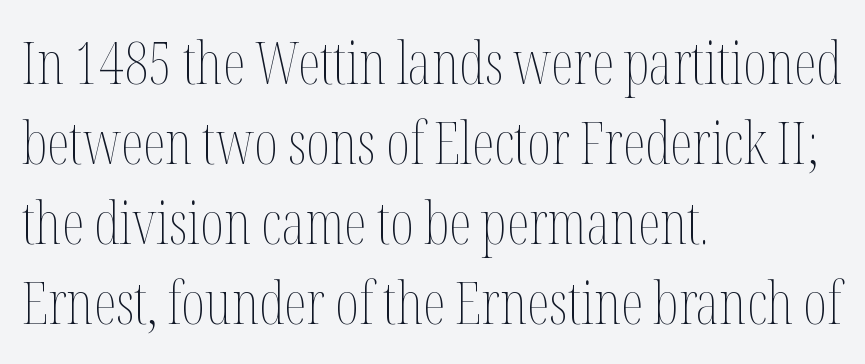
Ascenders rise straight up at ninety degrees. These lines are rendered in a variable-pitch font. Descender tails drop into unmarked territory. Reading down the block, your eye returns to a fixed left position each line. Is the stroke heavy? The answer is a plain regular-or-lighter.
